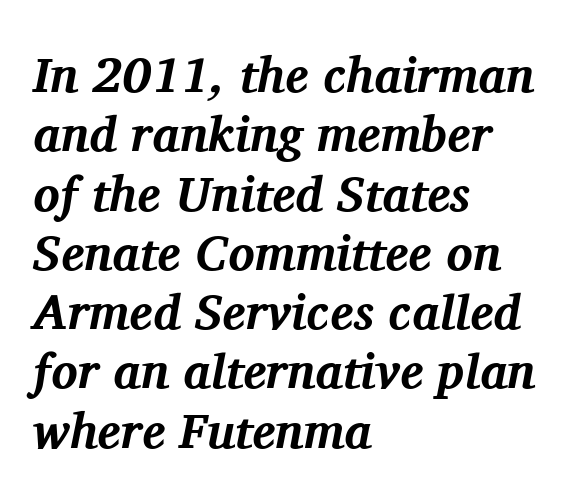
The letters advance in unequal steps, a hallmark of proportional type. Look at the tracking — it's just the regular setting, nothing added. Unmarked baselines from the first word to the last. Look at the bottom of the vertical strokes: they flare into serifs here.
